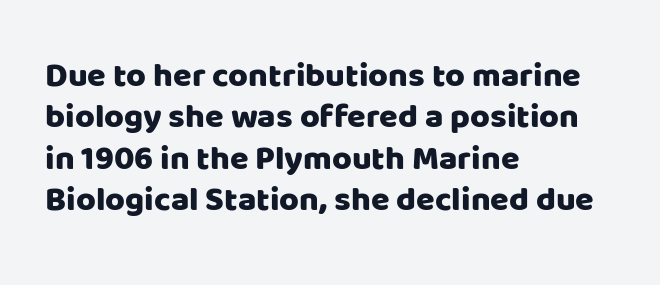
{"serif": "no", "italic": "no", "width": "normal", "stroke_contrast": "low", "x_height": "large", "monospaced": "no", "underline": "no", "align": "left", "line_spacing_ratio": 1.22, "letter_spacing": "normal", "letter_spacing_em": 0.0, "glyph_px": 34}
